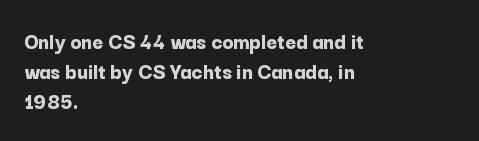
Q: Is the text bold? A: Yes.
Q: Is the text italic (slanted)? A: No, it is upright.
Q: Is the text underlined? A: No.
Q: How is the paragraph aligned? A: Left-aligned.
Q: Is the spacing between letters normal or unusually wide? A: Normal.
Q: Is the spacing between lines tight, normal or loose? A: Normal.
